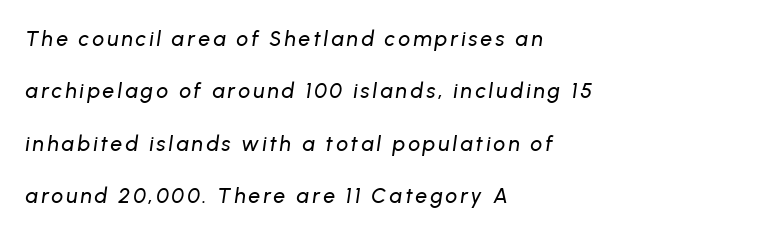
{"italic": "yes", "lean": "right", "slant_degrees": 8, "underline": "no", "align": "left", "line_spacing": "loose", "line_spacing_ratio": 2.5, "glyph_px": 21}
